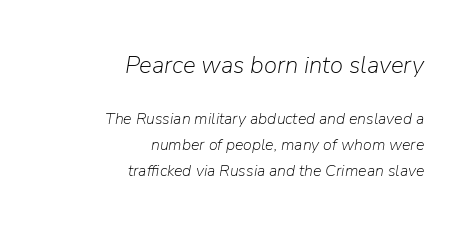
{"italic": "yes", "lean": "right", "slant_degrees": 9, "bold": "no", "underline": "no", "align": "right", "line_spacing": "normal", "line_spacing_ratio": 1.64, "letter_spacing": "normal", "letter_spacing_em": 0.0, "larger_block": "first", "size_ratio": 1.5, "glyph_px": 24}
